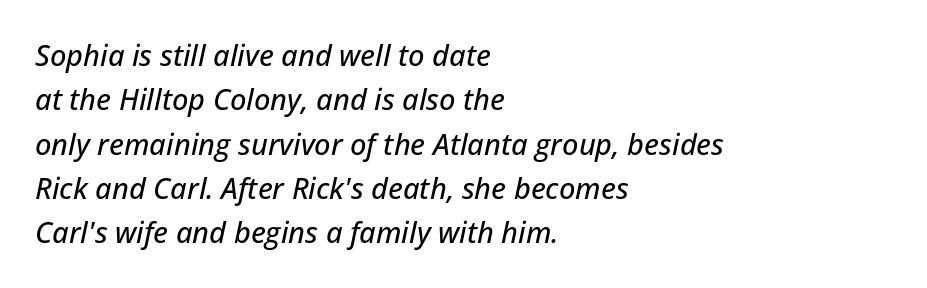
{"italic": "yes", "lean": "right", "slant_degrees": 12, "width": "normal", "stroke_contrast": "low", "x_height": "medium", "monospaced": "no", "underline": "no", "align": "left", "line_spacing": "normal", "line_spacing_ratio": 1.53, "letter_spacing": "normal", "letter_spacing_em": 0.0, "glyph_px": 29}
